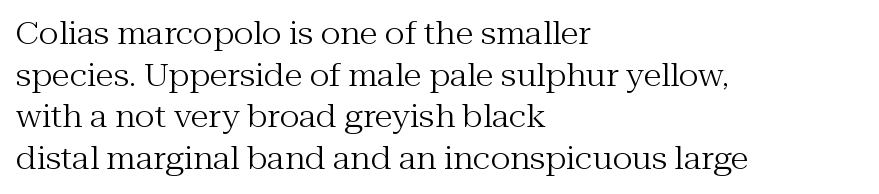
{"serif": "yes", "italic": "no", "bold": "no", "weight": "regular", "width": "normal", "stroke_contrast": "medium", "x_height": "medium", "monospaced": "no", "underline": "no", "align": "left", "line_spacing": "normal", "line_spacing_ratio": 1.39, "letter_spacing": "normal", "letter_spacing_em": 0.0, "glyph_px": 30}
